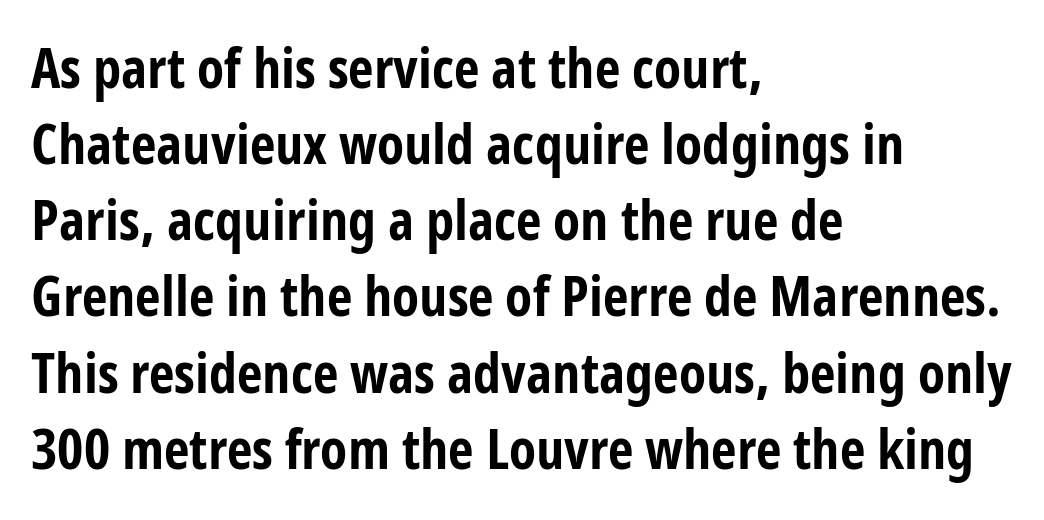
Q: Is the text bold? A: Yes.
Q: Is the text italic (slanted)? A: No, it is upright.
Q: Is the typeface a serif or a sans-serif typeface? A: Sans-serif.
Q: Is the text underlined? A: No.
Q: How is the paragraph aligned? A: Left-aligned.
Q: Is the spacing between letters normal or unusually wide? A: Normal.
Q: Is the spacing between lines tight, normal or loose? A: Normal.
Q: Width (condensed, normal, or wide)? A: Condensed.
Q: Stroke contrast? A: Low.
Q: x-height? A: Medium.
Q: Monospaced? A: No.
